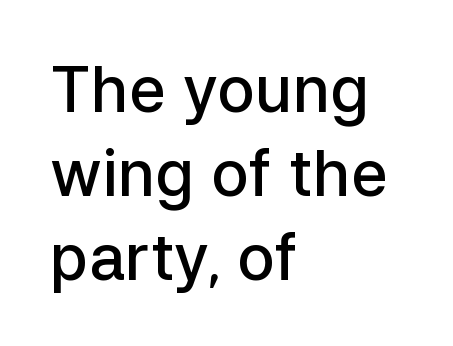
This sample uses an upright cut, with every glyph sitting square on the baseline. The passage shown is semibold, sitting just below true bold. Plain, unruled lines of type. Layout note: lines flush left. Varying glyph widths throughout — classic text-font behaviour.
